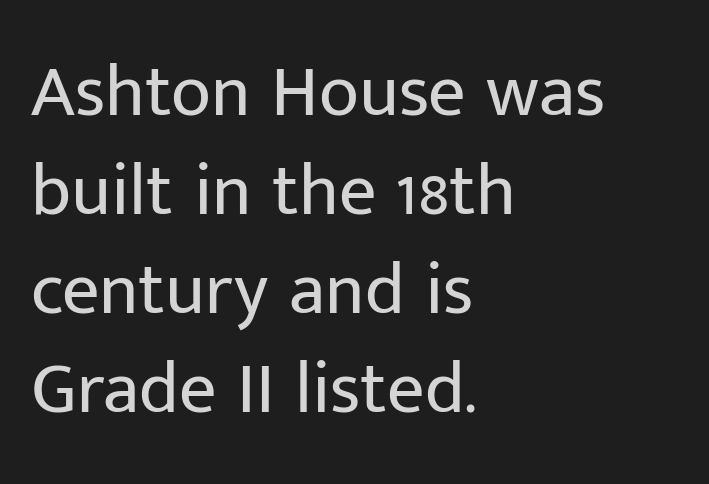
Q: Is the text bold? A: No.
Q: Is the text italic (slanted)? A: No, it is upright.
Q: Is the typeface a serif or a sans-serif typeface? A: Sans-serif.
Q: Is the text underlined? A: No.
Q: How is the paragraph aligned? A: Left-aligned.
Q: Is the spacing between letters normal or unusually wide? A: Normal.
Q: Is the spacing between lines tight, normal or loose? A: Normal.
Q: Width (condensed, normal, or wide)? A: Normal.
Q: Stroke contrast? A: Low.
Q: x-height? A: Medium.
Q: Monospaced? A: No.
